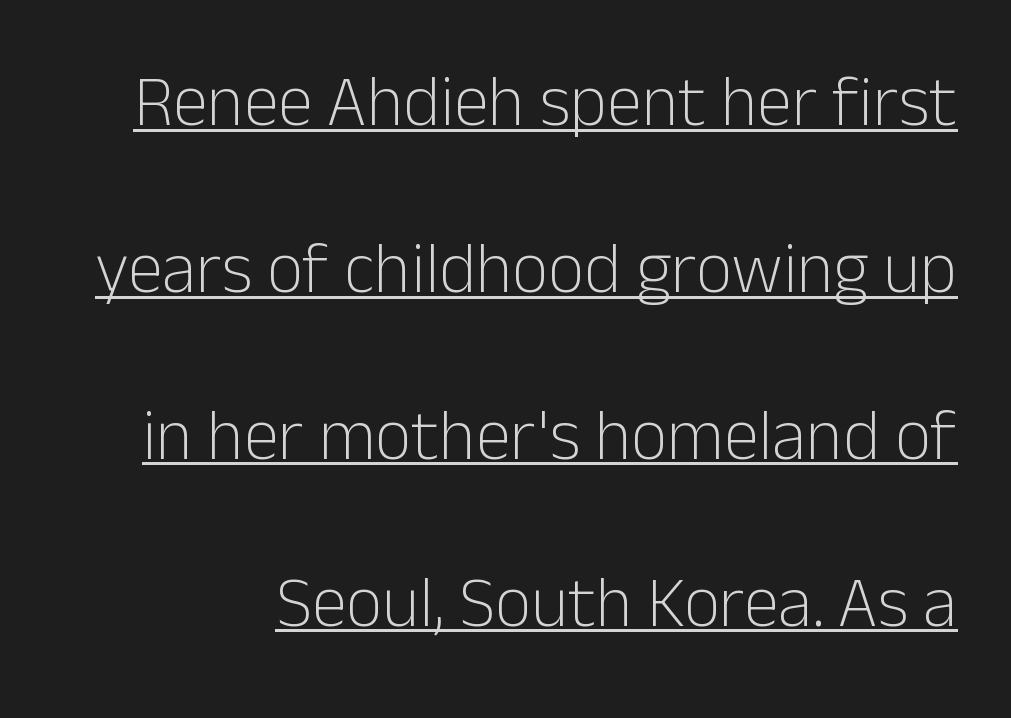
Weight: not bold — regular or lighter. This sample uses an upright cut, with every glyph sitting square on the baseline. Inter-character spacing is left at the font's built-in metrics. Are there feet on the stems? There aren't — it's a sans.
